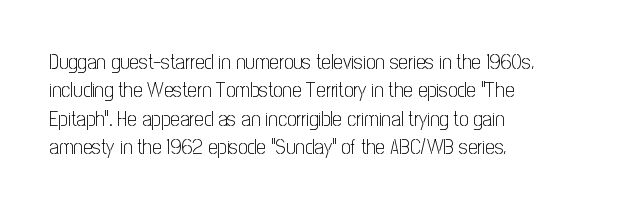
The image shows 21 px text type, upright; set left-aligned, normal line spacing (1.35x), normal letter spacing, not underlined.
